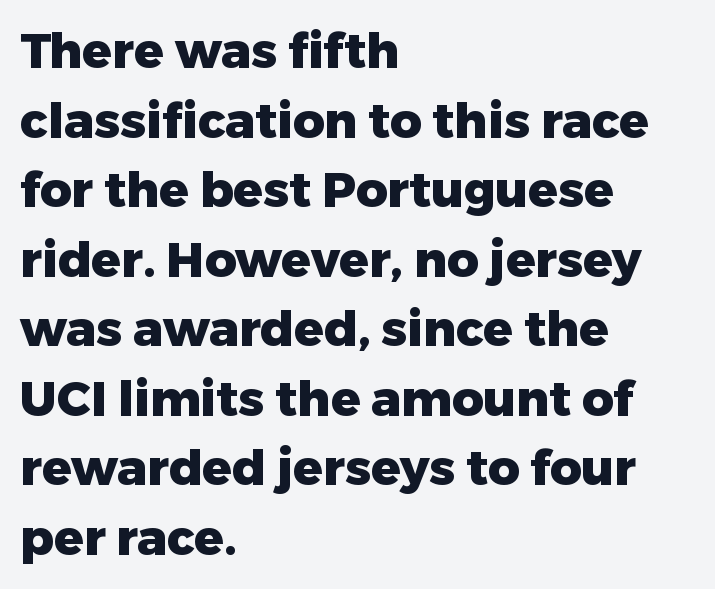
Q: Is the text bold? A: Yes.
Q: Is the text italic (slanted)? A: No, it is upright.
Q: Is the typeface a serif or a sans-serif typeface? A: Sans-serif.
Q: Is the text underlined? A: No.
Q: How is the paragraph aligned? A: Left-aligned.
Q: Is the spacing between letters normal or unusually wide? A: Normal.
Q: Is the spacing between lines tight, normal or loose? A: Normal.
Q: Width (condensed, normal, or wide)? A: Normal.
Q: Stroke contrast? A: Low.
Q: x-height? A: Medium.
Q: Monospaced? A: No.
